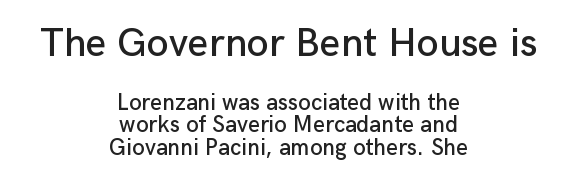
{"serif": "no", "italic": "no", "width": "normal", "stroke_contrast": "low", "x_height": "medium", "monospaced": "no", "underline": "no", "align": "center", "line_spacing": "tight", "line_spacing_ratio": 0.96, "letter_spacing": "normal", "letter_spacing_em": 0.0, "larger_block": "first", "size_ratio": 1.74, "glyph_px": 40}
